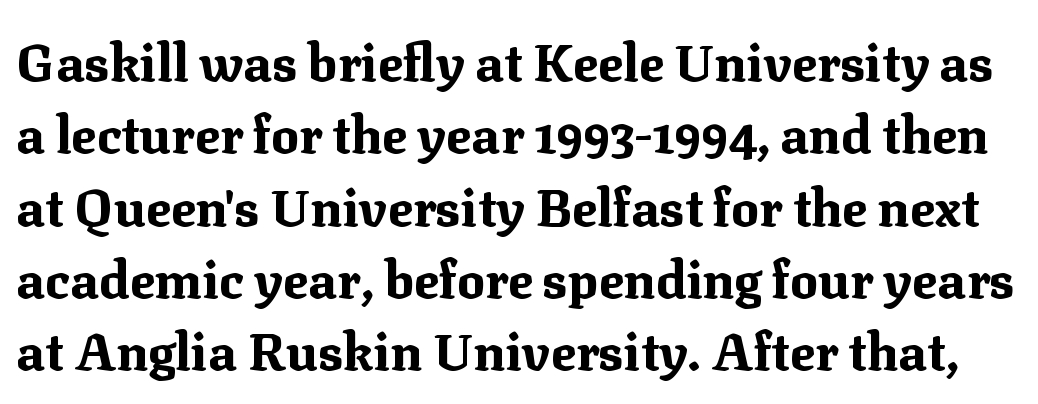
{"serif": "yes", "italic": "no", "bold": "yes", "weight": "bold", "width": "normal", "stroke_contrast": "medium", "x_height": "medium", "monospaced": "no", "underline": "no", "line_spacing": "normal", "line_spacing_ratio": 1.39, "letter_spacing": "normal", "letter_spacing_em": 0.0, "glyph_px": 52}
